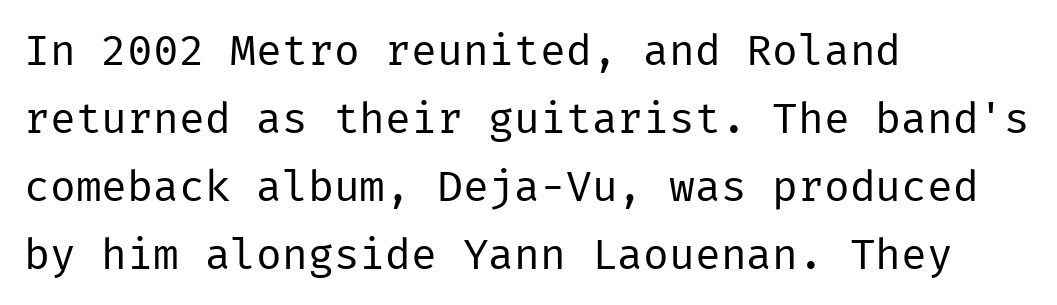
Q: Is the text bold? A: No.
Q: Is the text italic (slanted)? A: No, it is upright.
Q: Is the typeface a serif or a sans-serif typeface? A: Sans-serif.
Q: Is the text underlined? A: No.
Q: How is the paragraph aligned? A: Left-aligned.
Q: Is the spacing between letters normal or unusually wide? A: Normal.
Q: Is the spacing between lines tight, normal or loose? A: Normal.
Q: Width (condensed, normal, or wide)? A: Normal.
Q: Stroke contrast? A: Low.
Q: x-height? A: Medium.
